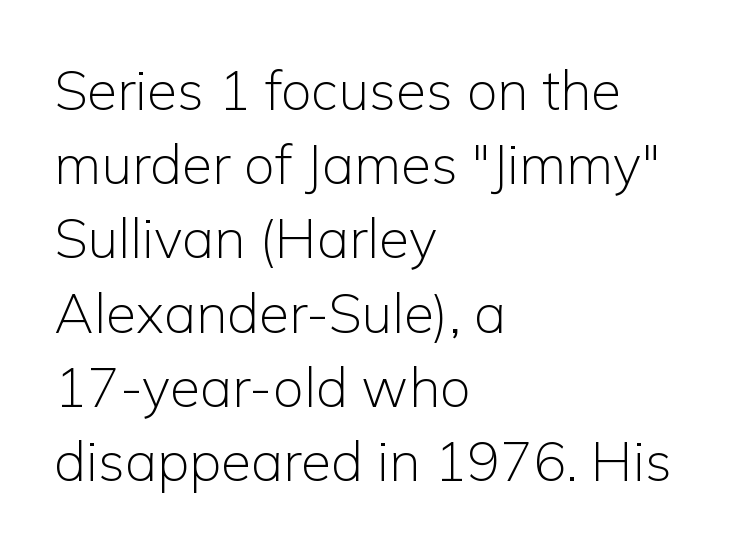
The image shows 55 px light sans-serif type, upright; set left-aligned, normal line spacing (1.35x), normal letter spacing, not underlined; low stroke contrast and a medium x-height.
